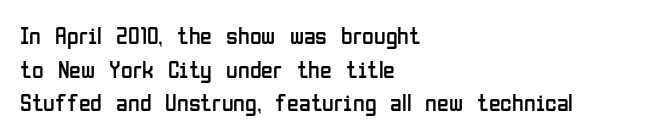
The image shows 24 px text type, upright; set left-aligned, normal line spacing (1.4x), normal letter spacing, not underlined.
